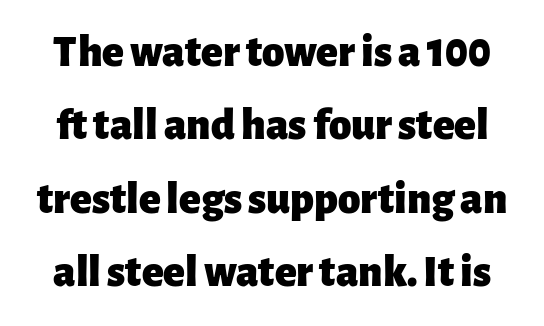
{"serif": "no", "italic": "no", "bold": "yes", "weight": "heavy", "width": "normal", "stroke_contrast": "low", "x_height": "medium", "monospaced": "no", "underline": "no", "line_spacing": "normal", "line_spacing_ratio": 1.63, "letter_spacing": "normal", "letter_spacing_em": 0.0, "glyph_px": 45}
